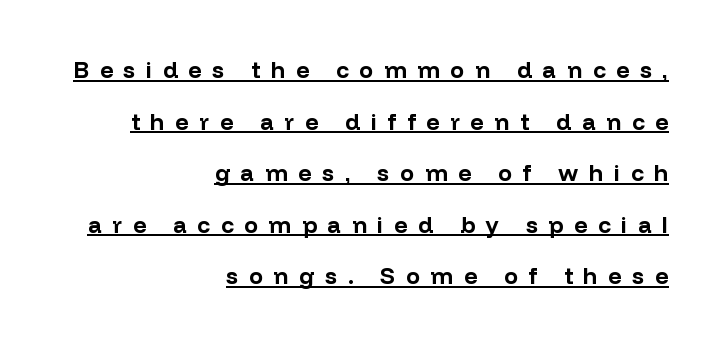
All the whitespace from short lines collects on the left. You could fit nearly another row in the gap between these rows. Each glyph is drawn with heavy, bold strokes. Nope, not italic — everything's standing straight. Check the space under the baseline: a stroke is drawn there.
